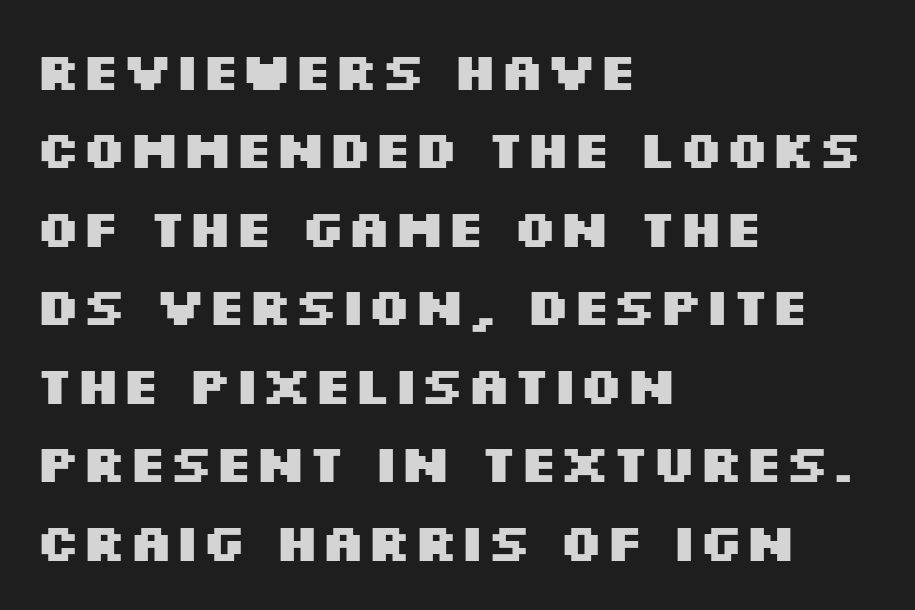
{"serif": "no", "italic": "no", "bold": "yes", "weight": "heavy", "width": "wide", "stroke_contrast": "medium", "x_height": "large", "monospaced": "no", "underline": "no", "align": "left", "line_spacing": "normal", "line_spacing_ratio": 1.48, "letter_spacing": "normal", "letter_spacing_em": 0.0, "glyph_px": 53}
